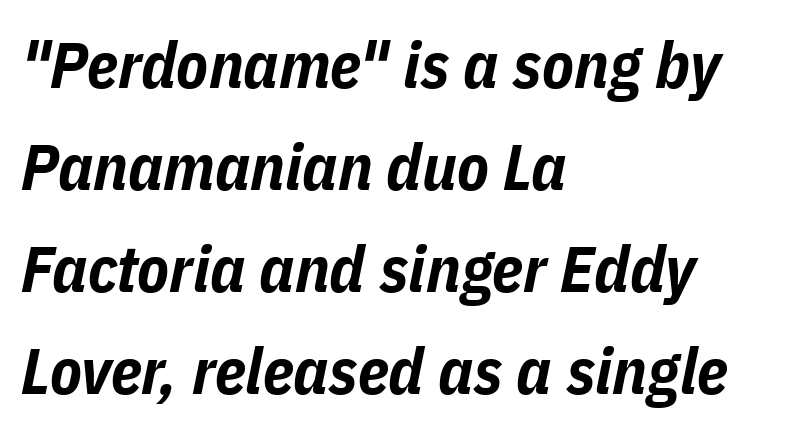
Q: Is the text bold? A: Yes.
Q: Is the text italic (slanted)? A: Yes, it leans right by about 11 degrees.
Q: Is the text underlined? A: No.
Q: How is the paragraph aligned? A: Left-aligned.
Q: Is the spacing between letters normal or unusually wide? A: Normal.
Q: Is the spacing between lines tight, normal or loose? A: Normal.
Q: Width (condensed, normal, or wide)? A: Condensed.
Q: Stroke contrast? A: Low.
Q: x-height? A: Medium.
Q: Monospaced? A: No.
